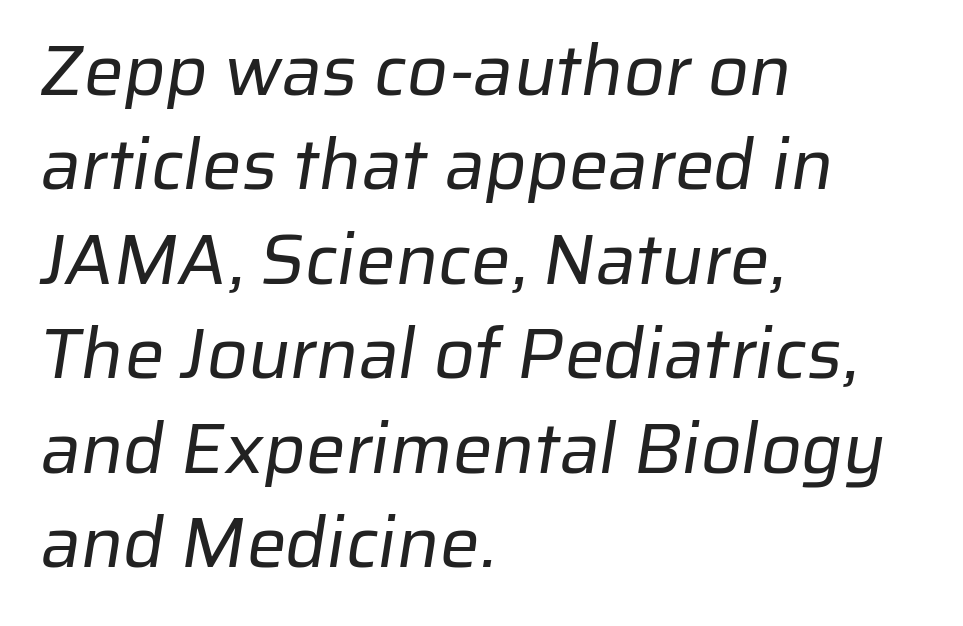
Q: Is the text bold? A: No.
Q: Is the typeface a serif or a sans-serif typeface? A: Sans-serif.
Q: Is the text underlined? A: No.
Q: How is the paragraph aligned? A: Left-aligned.
Q: Is the spacing between letters normal or unusually wide? A: Normal.
Q: Is the spacing between lines tight, normal or loose? A: Normal.
Q: Width (condensed, normal, or wide)? A: Normal.
Q: Stroke contrast? A: Low.
Q: x-height? A: Medium.
Q: Monospaced? A: No.
